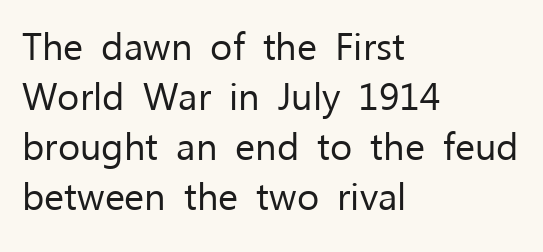
Q: Is the text bold? A: No.
Q: Is the text italic (slanted)? A: No, it is upright.
Q: Is the typeface a serif or a sans-serif typeface? A: Sans-serif.
Q: Is the text underlined? A: No.
Q: How is the paragraph aligned? A: Left-aligned.
Q: Is the spacing between letters normal or unusually wide? A: Normal.
Q: Is the spacing between lines tight, normal or loose? A: Normal.
Q: Width (condensed, normal, or wide)? A: Normal.
Q: Stroke contrast? A: Low.
Q: x-height? A: Medium.
Q: Monospaced? A: No.
